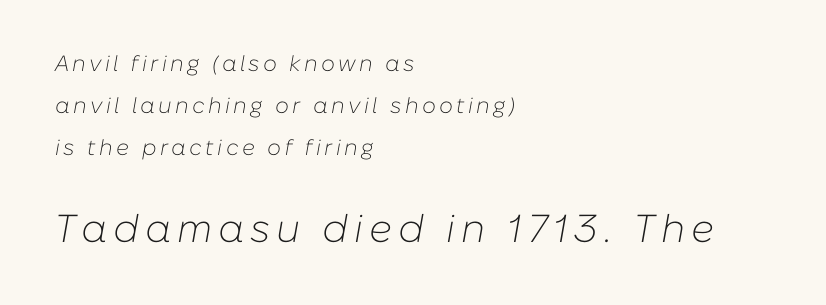
The image shows 39 px light type, italic (leaning right); set left-aligned, loose line spacing (1.92x), not underlined; the second (bottom) block is 1.77x larger; low stroke contrast and a medium x-height.
